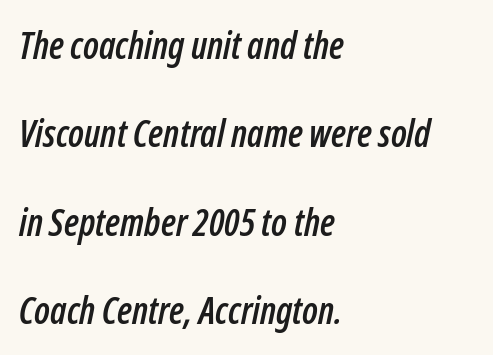
{"italic": "yes", "lean": "right", "slant_degrees": 12, "width": "condensed", "stroke_contrast": "low", "x_height": "medium", "monospaced": "no", "underline": "no", "align": "left", "line_spacing": "loose", "line_spacing_ratio": 2.39, "letter_spacing": "normal", "letter_spacing_em": 0.0, "glyph_px": 37}
